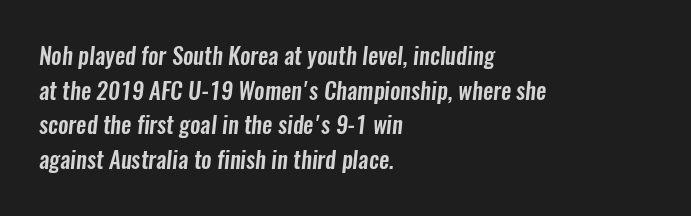
{"underline": "no", "align": "left", "line_spacing": "normal", "line_spacing_ratio": 1.51, "letter_spacing": "normal", "letter_spacing_em": 0.0, "glyph_px": 23}
